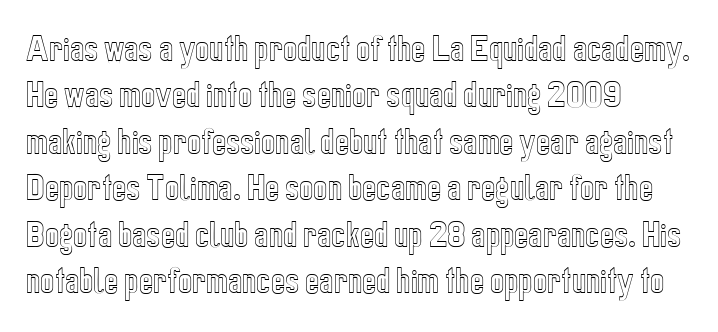
The image shows 30 px condensed type, upright; set left-aligned, normal line spacing (1.55x), normal letter spacing, not underlined; a medium x-height.
